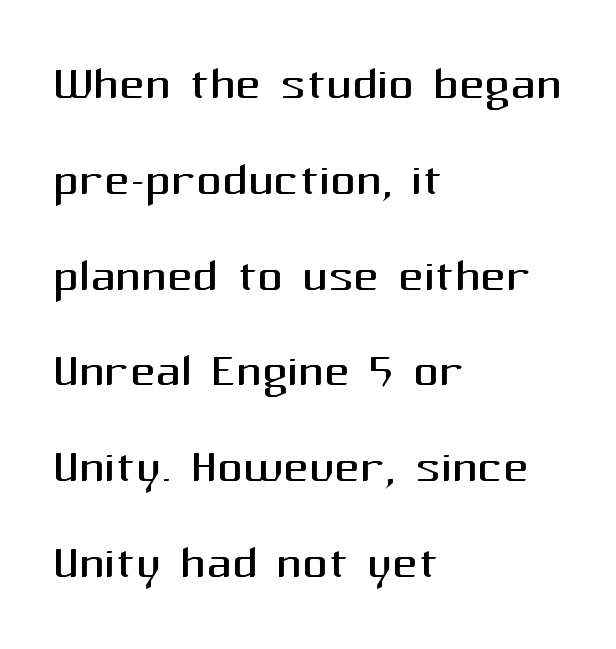
The image shows 63 px regular-weight sans-serif type, upright; set left-aligned, normal line spacing (1.52x), normal letter spacing, not underlined; medium stroke contrast and a medium x-height.
